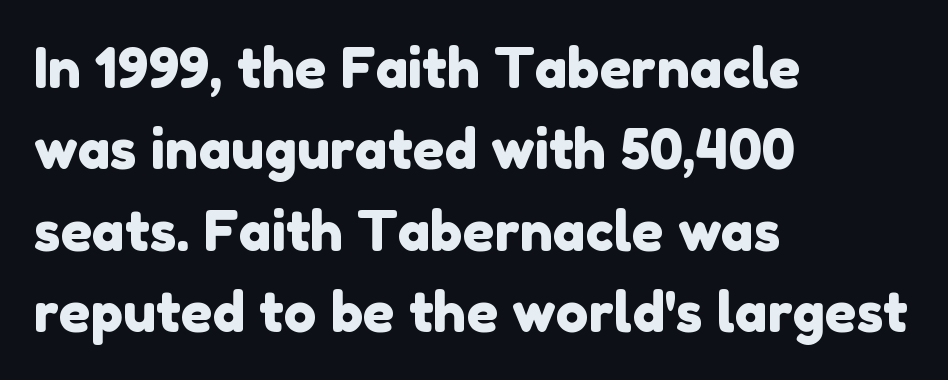
{"serif": "no", "width": "normal", "stroke_contrast": "low", "x_height": "medium", "monospaced": "no", "underline": "no", "align": "left", "line_spacing": "normal", "line_spacing_ratio": 1.48, "letter_spacing": "normal", "letter_spacing_em": 0.0, "glyph_px": 55}
